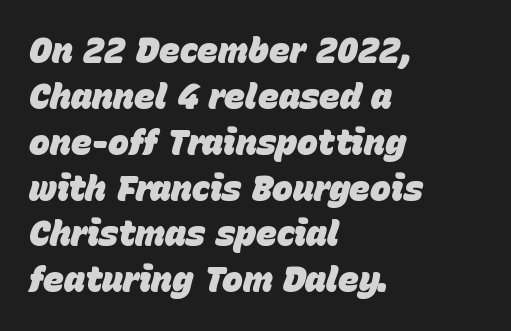
The image shows 35 px heavy type, italic (leaning right); set left-aligned, normal line spacing (1.31x), normal letter spacing, not underlined; low stroke contrast and a large x-height.
